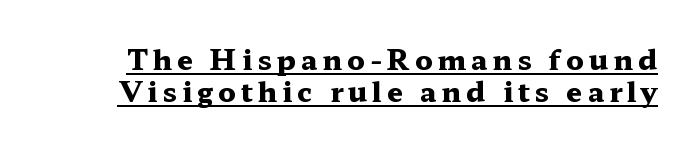
Q: Is the text bold? A: Yes.
Q: Is the text italic (slanted)? A: No, it is upright.
Q: Is the typeface a serif or a sans-serif typeface? A: Serif.
Q: Is the text underlined? A: Yes.
Q: Width (condensed, normal, or wide)? A: Wide.
Q: Stroke contrast? A: Medium.
Q: x-height? A: Medium.
Q: Monospaced? A: No.
